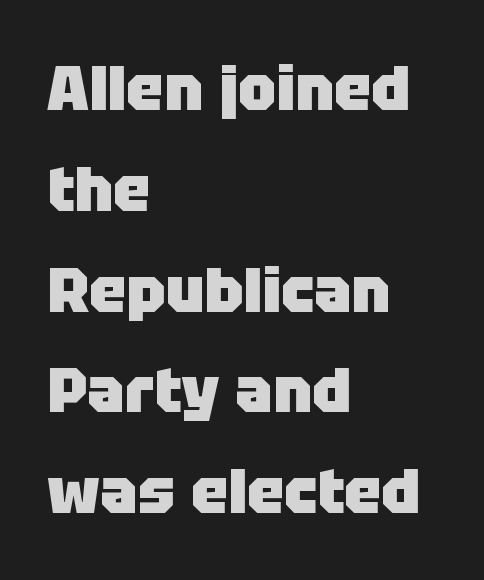
The letters advance in unequal steps, a hallmark of proportional type. Rule under the text: the space is simply empty. The vertical gap from one line to the next is medium. Characters follow at the spacing the type designer built in. This is sans-serif lettering, the kind often seen on screens and signage.
